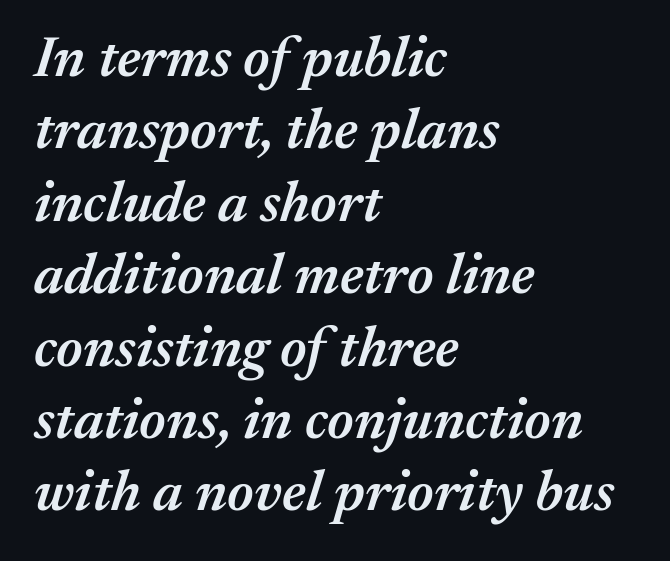
The image shows 57 px semibold type, italic (leaning right); set left-aligned, normal line spacing (1.27x), normal letter spacing, not underlined; medium stroke contrast and a medium x-height.
